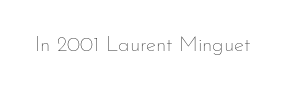
The passage shown is not underscored anywhere. The font's upright variant was chosen for this text. Stems here are at most as thick as an everyday book face. Observe the ordinary spacing: letters are neighbours, not strangers.
